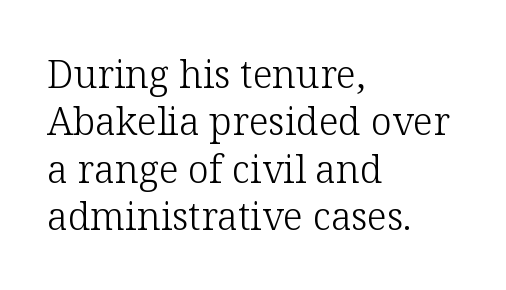
The image shows 38 px light serif type, upright; set left-aligned, normal line spacing (1.25x), normal letter spacing, not underlined; low stroke contrast and a medium x-height.
